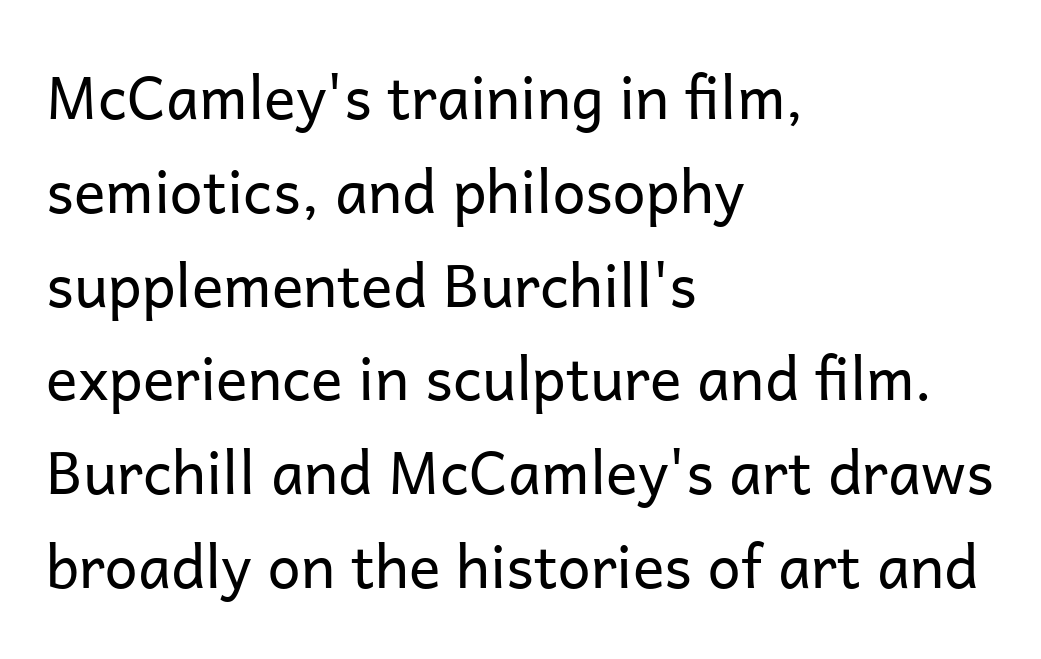
{"serif": "no", "italic": "no", "bold": "no", "weight": "regular", "width": "normal", "stroke_contrast": "low", "x_height": "medium", "monospaced": "no", "underline": "no", "align": "left", "line_spacing": "normal", "line_spacing_ratio": 1.59, "letter_spacing": "normal", "letter_spacing_em": 0.0, "glyph_px": 59}
